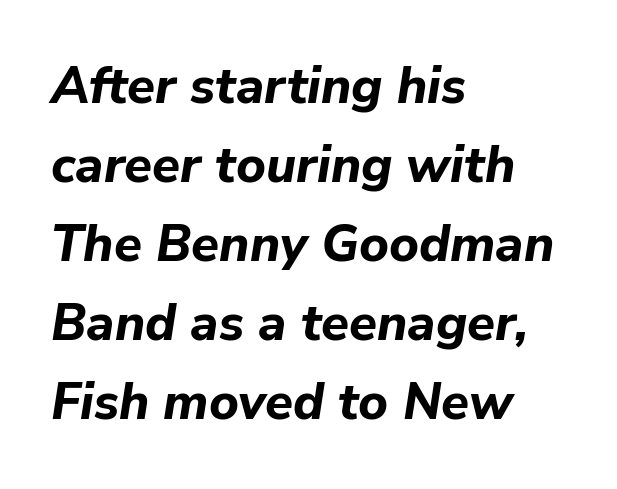
{"italic": "yes", "lean": "right", "slant_degrees": 9, "bold": "yes", "weight": "bold", "width": "normal", "stroke_contrast": "low", "x_height": "medium", "monospaced": "no", "underline": "no", "align": "left", "line_spacing": "normal", "line_spacing_ratio": 1.55, "letter_spacing": "normal", "letter_spacing_em": 0.0, "glyph_px": 51}
